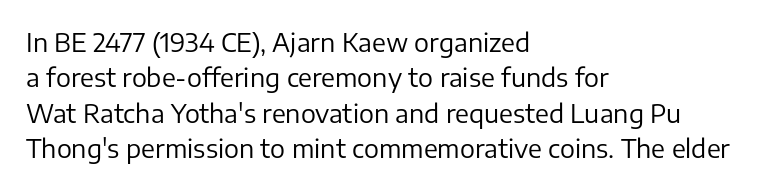
The image shows 25 px text type, upright; set left-aligned, normal line spacing (1.42x), normal letter spacing, not underlined.
